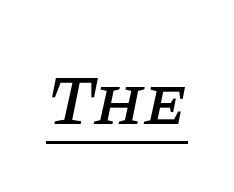
Q: Is the text italic (slanted)? A: Yes, it leans right by about 11 degrees.
Q: Is the typeface a serif or a sans-serif typeface? A: Serif.
Q: Is the text underlined? A: Yes.
Q: Is the spacing between letters normal or unusually wide? A: Normal.
Q: Width (condensed, normal, or wide)? A: Normal.
Q: Stroke contrast? A: Low.
Q: x-height? A: Large.
Q: Monospaced? A: No.
